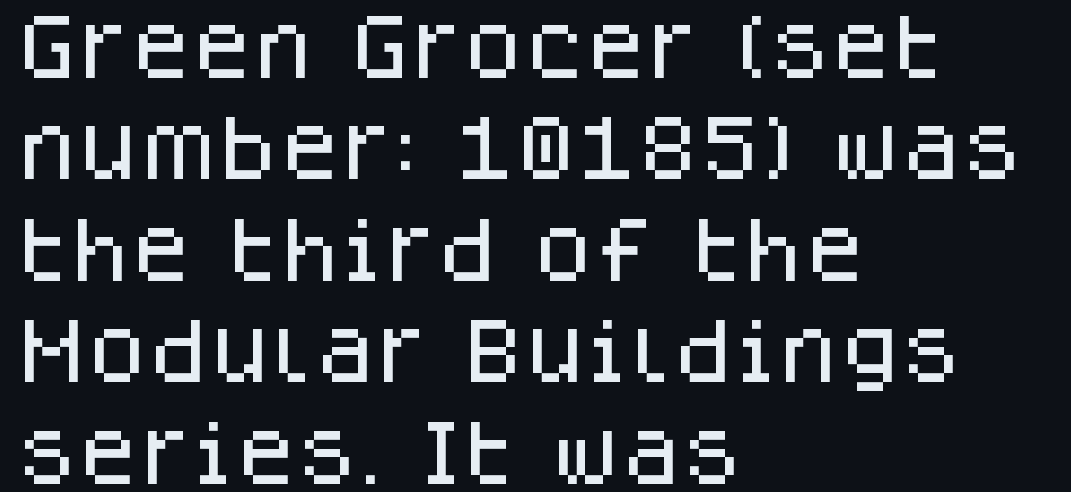
{"serif": "no", "italic": "no", "width": "normal", "stroke_contrast": "low", "x_height": "large", "monospaced": "no", "underline": "no", "align": "left", "line_spacing": "normal", "line_spacing_ratio": 1.45, "letter_spacing": "normal", "letter_spacing_em": 0.0, "glyph_px": 70}
